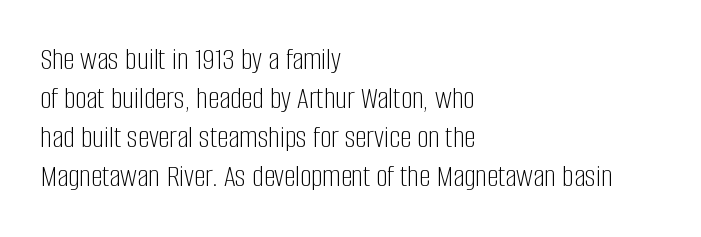
Alignment: flush left. A roman cut, with each character standing at attention. Glance below the letters and you will spot only blank space. Think of a printed novel: that variable character pitch is what you see here. The letterforms sit at book weight or below. The passage shown is typeset with a sans-serif family.
